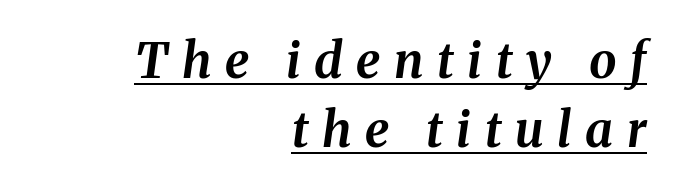
This is oblique type, the kind used for emphasis or titles. Looks like regular typesetting: each glyph gets only the width it needs. Underlined type. A student would call this right alignment; a typographer would say flush right, rag left. The font is running at its bold setting.
